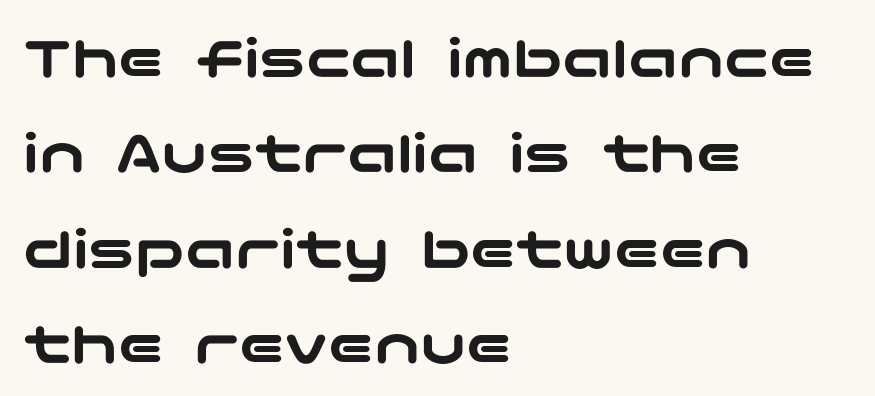
These lines keep a tight, regular rhythm from letter to letter. The font's upright variant was chosen for this text. Horizontal alignment here is leftward, the default for most running prose. Rule under the text: the space is simply empty. In terms of leading, this rendering sits right in the middle.
